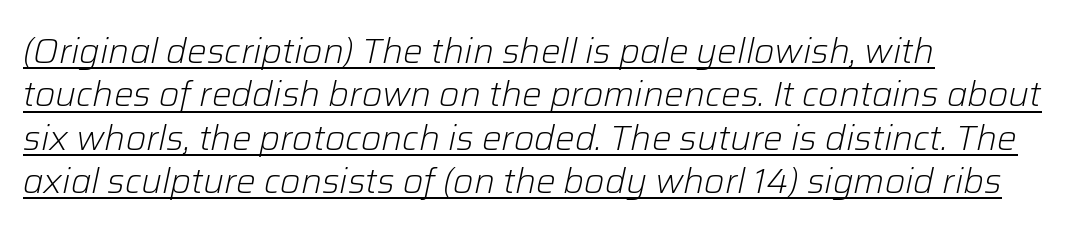
{"italic": "yes", "lean": "right", "slant_degrees": 12, "bold": "no", "weight": "light", "width": "normal", "stroke_contrast": "low", "x_height": "medium", "monospaced": "no", "underline": "yes", "align": "left", "line_spacing_ratio": 1.24, "letter_spacing": "normal", "letter_spacing_em": 0.0, "glyph_px": 35}
